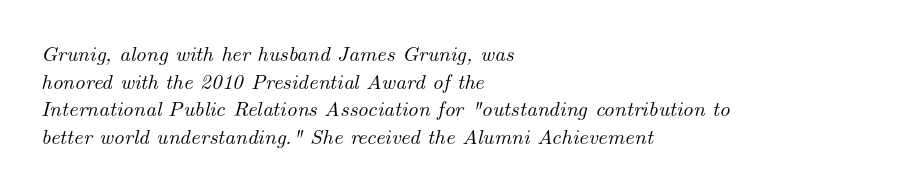
Plain, unruled lines of type. Tracking value appears to be zero — textbook default spacing. Notice how the passage keeps a crisp vertical edge on the left only. Is there much room between lines? A standard amount, neither cramped nor airy. If you drew a line through each stem, it would be angled.
